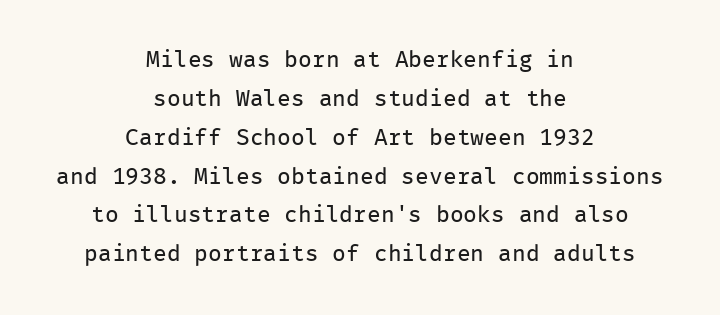
A typesetter would call this zero additional tracking. Descenders hang freely into open space. Weight: in the light-to-regular range. The type sits square on the baseline with zero lean. Evenly set lines give the paragraph a standard silhouette. These lines are centered, leaving both edges ragged.
